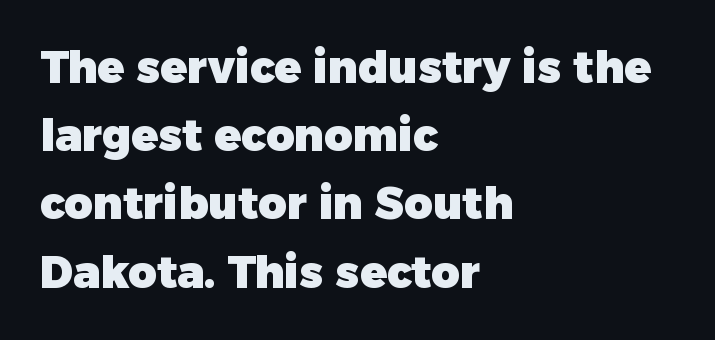
Q: Is the text bold? A: Yes.
Q: Is the text italic (slanted)? A: No, it is upright.
Q: Is the typeface a serif or a sans-serif typeface? A: Sans-serif.
Q: Is the text underlined? A: No.
Q: How is the paragraph aligned? A: Left-aligned.
Q: Is the spacing between letters normal or unusually wide? A: Normal.
Q: Is the spacing between lines tight, normal or loose? A: Normal.
Q: Width (condensed, normal, or wide)? A: Normal.
Q: Stroke contrast? A: Low.
Q: x-height? A: Medium.
Q: Monospaced? A: No.
